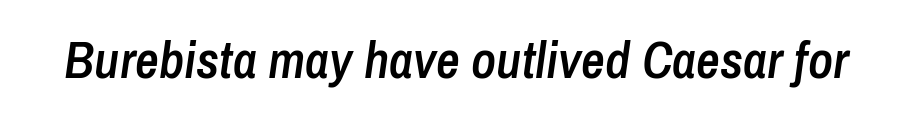
Observe the lean: these are italic letterforms. Letter spacing: default. Letters rest on an invisible, unmarked baseline. A typesetter would call this proportional, since set widths differ per character.
